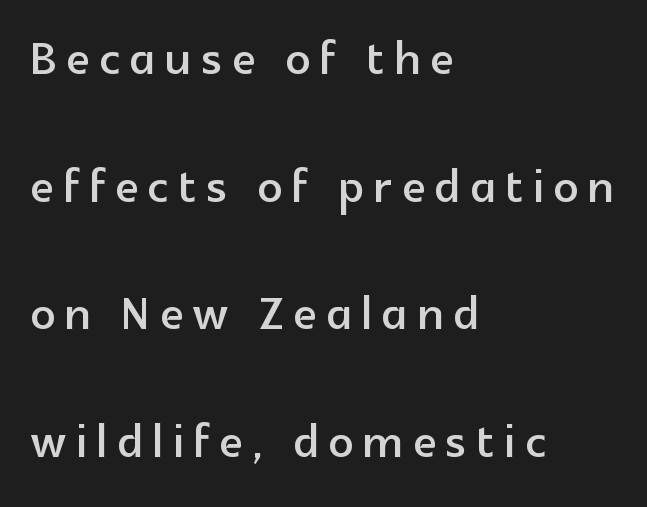
The image shows 62 px sans-serif type, upright; set left-aligned, loose line spacing (2.06x), not underlined; a medium x-height.
